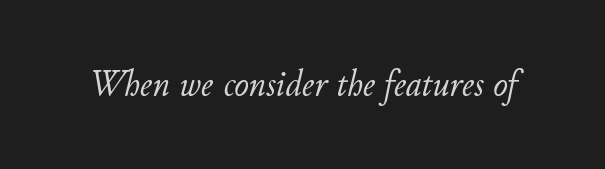
The image shows 39 px light type, italic (leaning right); set normal letter spacing, not underlined; low stroke contrast and a small x-height.
